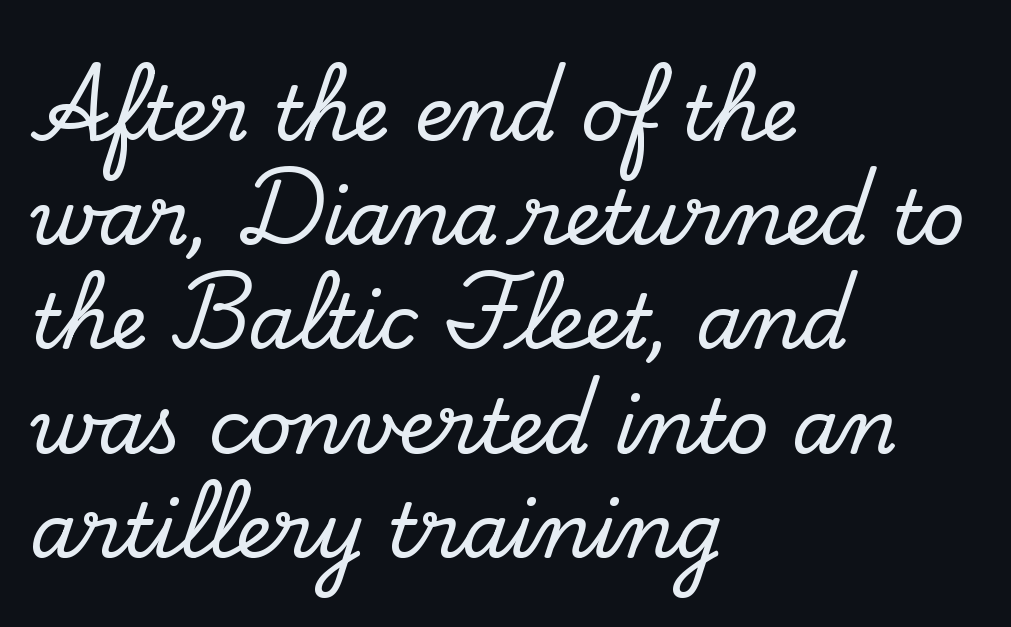
{"serif": "yes", "width": "normal", "stroke_contrast": "low", "x_height": "small", "monospaced": "no", "underline": "no", "align": "left", "line_spacing": "normal", "line_spacing_ratio": 1.39, "letter_spacing": "normal", "letter_spacing_em": 0.0, "glyph_px": 75}
